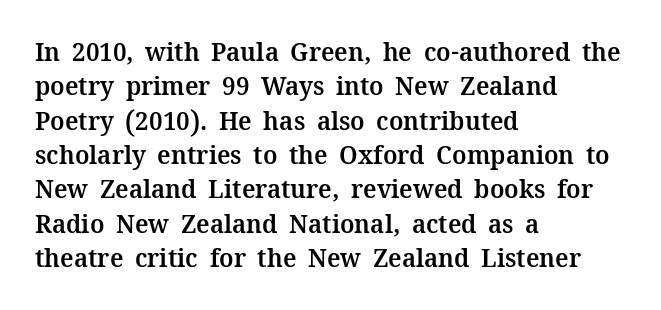
Q: Is the text bold? A: Semi-bold.
Q: Is the text italic (slanted)? A: No, it is upright.
Q: Is the text underlined? A: No.
Q: How is the paragraph aligned? A: Left-aligned.
Q: Is the spacing between letters normal or unusually wide? A: Normal.
Q: Is the spacing between lines tight, normal or loose? A: Normal.
